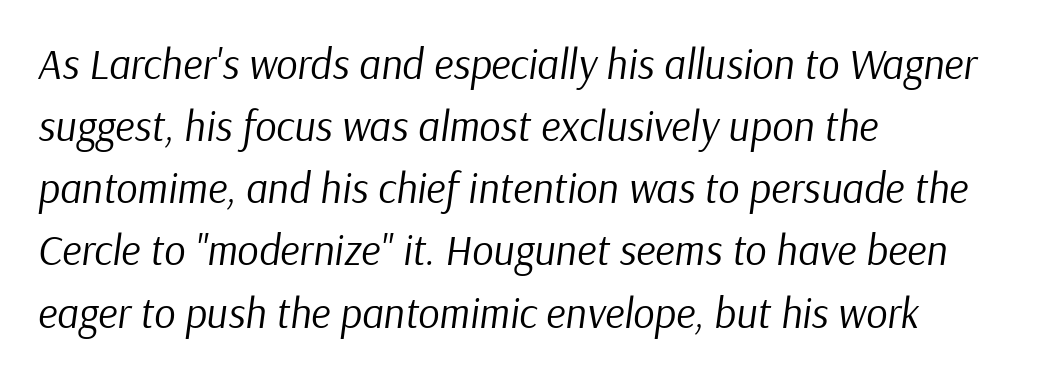
{"italic": "yes", "lean": "right", "slant_degrees": 9, "bold": "no", "weight": "regular", "width": "normal", "stroke_contrast": "low", "x_height": "medium", "monospaced": "no", "underline": "no", "align": "left", "line_spacing": "normal", "line_spacing_ratio": 1.48, "letter_spacing": "normal", "letter_spacing_em": 0.0, "glyph_px": 42}
